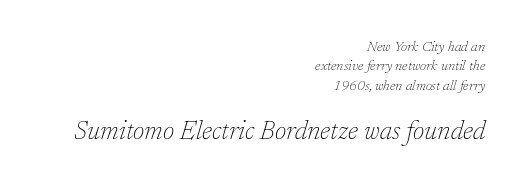
Q: Is the text bold? A: No.
Q: Is the text italic (slanted)? A: Yes, it leans right by about 17 degrees.
Q: Is the text underlined? A: No.
Q: How is the paragraph aligned? A: Right-aligned.
Q: Is the spacing between letters normal or unusually wide? A: Normal.
Q: Is the spacing between lines tight, normal or loose? A: Normal.
Q: Which block of text is set in a larger size, the first (top) or the second (bottom)? A: The second (bottom) one.
